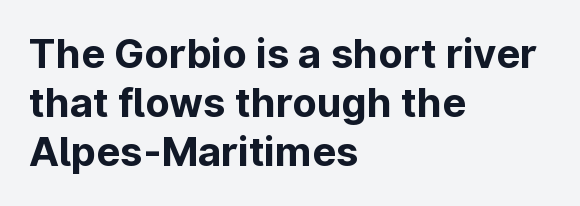
The image shows 40 px bold sans-serif type, upright; set left-aligned, line spacing 1.23x, normal letter spacing, not underlined; low stroke contrast and a medium x-height.
